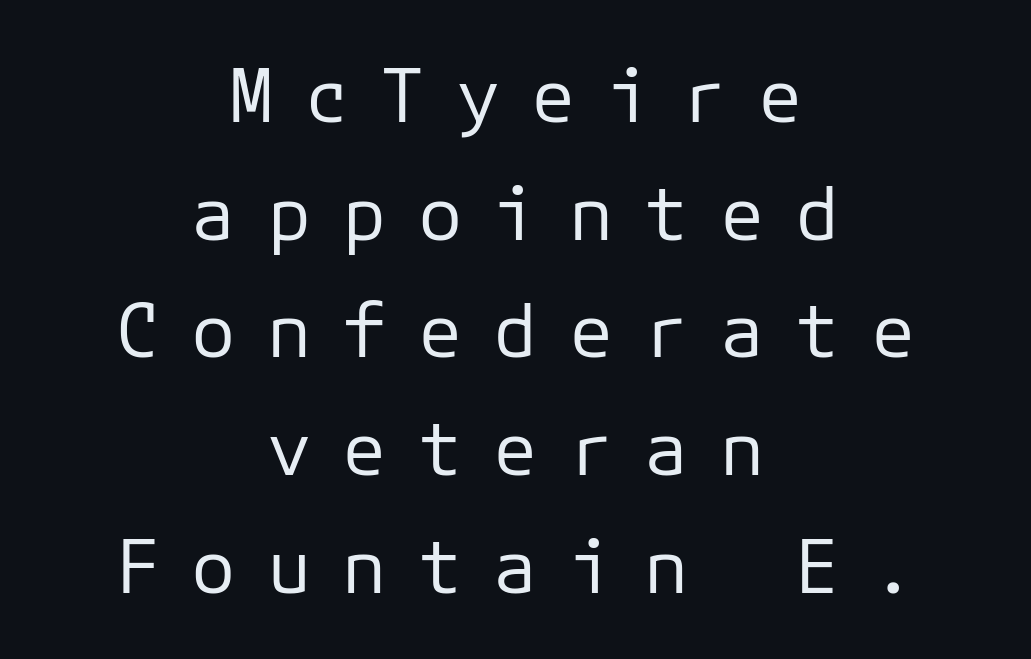
The font is comparable to plain body text, perhaps lighter. If you measured baseline to baseline, you'd find a middling distance. Where is the straight margin? There isn't one; the lines are centered. I'd call this a sans setting — the letters go barefoot.
